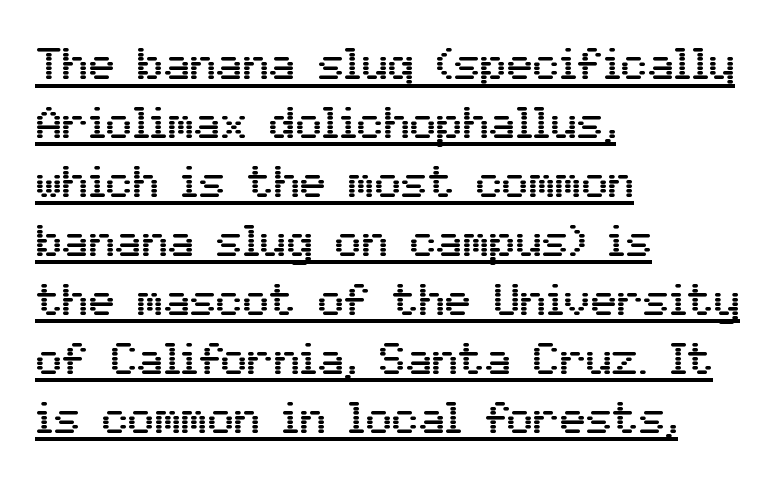
Q: Is the text italic (slanted)? A: No, it is upright.
Q: Is the typeface a serif or a sans-serif typeface? A: Sans-serif.
Q: Is the text underlined? A: Yes.
Q: How is the paragraph aligned? A: Left-aligned.
Q: Is the spacing between letters normal or unusually wide? A: Normal.
Q: Is the spacing between lines tight, normal or loose? A: Normal.
Q: Width (condensed, normal, or wide)? A: Normal.
Q: Stroke contrast? A: Medium.
Q: x-height? A: Medium.
Q: Monospaced? A: No.
